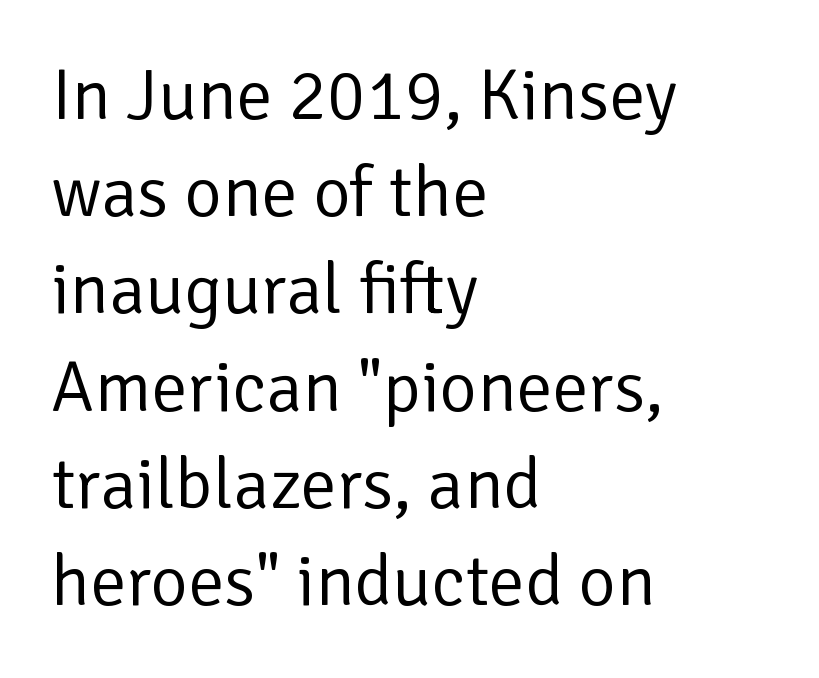
The image shows 72 px regular-weight sans-serif type, upright; set left-aligned, normal line spacing (1.35x), normal letter spacing, not underlined; low stroke contrast and a medium x-height.
